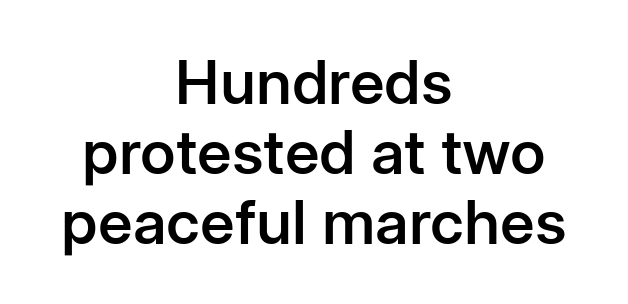
The image shows 61 px semibold sans-serif type, upright; set centered, tight line spacing (1.15x), normal letter spacing, not underlined; low stroke contrast and a medium x-height.
